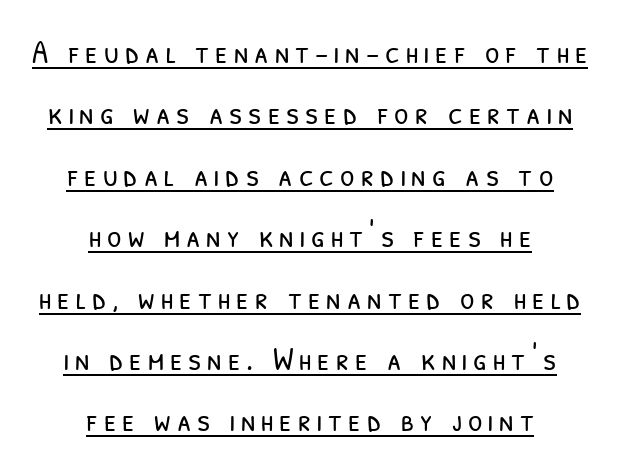
The image shows 33 px light, condensed sans-serif type; set centered, line spacing 1.86x, underlined; low stroke contrast and a medium x-height.
